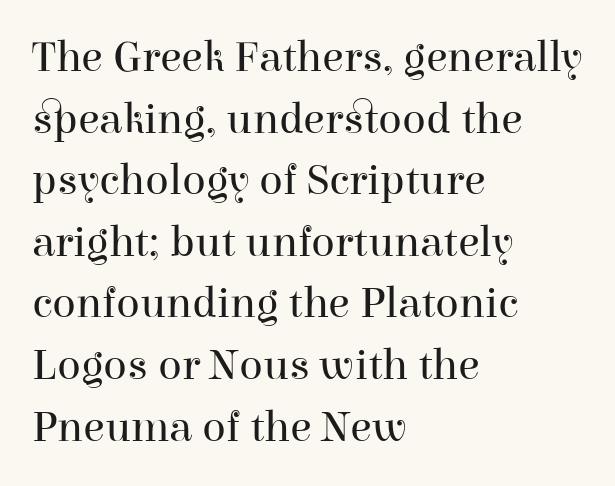
Q: Is the text bold? A: No.
Q: Is the text italic (slanted)? A: No, it is upright.
Q: Is the typeface a serif or a sans-serif typeface? A: Serif.
Q: Is the text underlined? A: No.
Q: How is the paragraph aligned? A: Left-aligned.
Q: Is the spacing between letters normal or unusually wide? A: Normal.
Q: Is the spacing between lines tight, normal or loose? A: Normal.
Q: Width (condensed, normal, or wide)? A: Normal.
Q: Stroke contrast? A: High.
Q: x-height? A: Medium.
Q: Monospaced? A: No.
